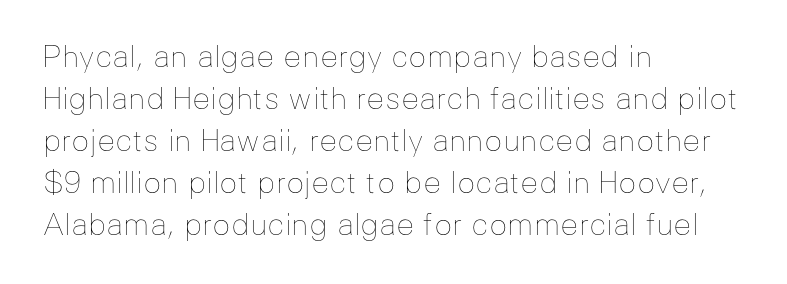
The space between consecutive lines is moderate. The lettering stays uniformly vertical, giving the passage a roman look. This reads as an unemphasized weight, regular at the heaviest. The rendering uses natural spacing where letterforms have individual widths. A typesetter would call this zero additional tracking.
